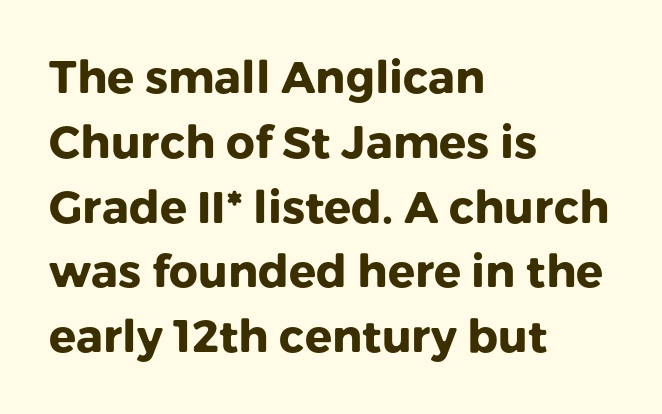
Q: Is the text bold? A: Yes.
Q: Is the text italic (slanted)? A: No, it is upright.
Q: Is the typeface a serif or a sans-serif typeface? A: Sans-serif.
Q: Is the text underlined? A: No.
Q: How is the paragraph aligned? A: Left-aligned.
Q: Is the spacing between letters normal or unusually wide? A: Normal.
Q: Is the spacing between lines tight, normal or loose? A: Normal.
Q: Width (condensed, normal, or wide)? A: Normal.
Q: Stroke contrast? A: Low.
Q: x-height? A: Medium.
Q: Monospaced? A: No.
